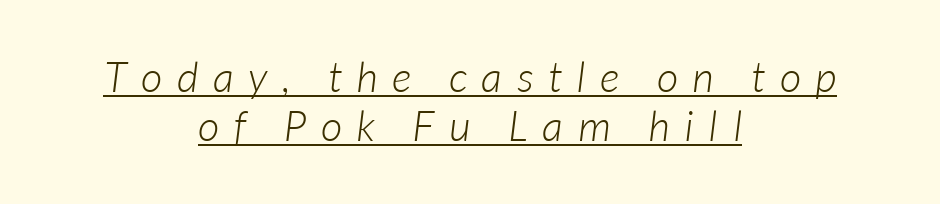
The image shows 42 px light sans-serif type; set centered, line spacing 1.17x, unusually wide letter spacing (+0.35 em), underlined; low stroke contrast and a medium x-height.
